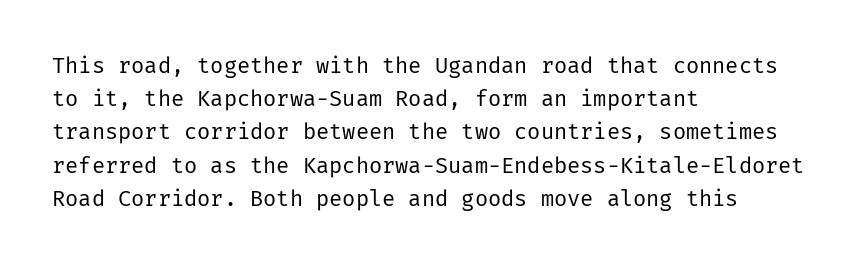
Q: Is the text bold? A: No.
Q: Is the text italic (slanted)? A: No, it is upright.
Q: Is the text underlined? A: No.
Q: How is the paragraph aligned? A: Left-aligned.
Q: Is the spacing between letters normal or unusually wide? A: Normal.
Q: Is the spacing between lines tight, normal or loose? A: Normal.
